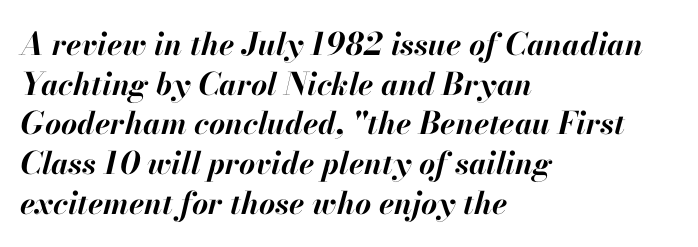
{"italic": "yes", "lean": "right", "slant_degrees": 13, "bold": "yes", "weight": "bold", "width": "normal", "stroke_contrast": "high", "x_height": "small", "monospaced": "no", "underline": "no", "align": "left", "line_spacing": "normal", "line_spacing_ratio": 1.28, "letter_spacing": "normal", "letter_spacing_em": 0.0, "glyph_px": 31}
